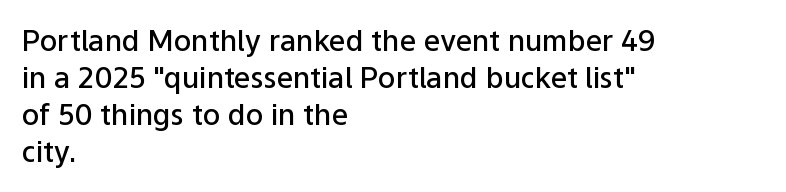
Q: Is the text bold? A: Semi-bold.
Q: Is the text italic (slanted)? A: No, it is upright.
Q: Is the typeface a serif or a sans-serif typeface? A: Sans-serif.
Q: Is the text underlined? A: No.
Q: How is the paragraph aligned? A: Left-aligned.
Q: Is the spacing between letters normal or unusually wide? A: Normal.
Q: Is the spacing between lines tight, normal or loose? A: Normal.
Q: Width (condensed, normal, or wide)? A: Normal.
Q: Stroke contrast? A: Low.
Q: x-height? A: Medium.
Q: Monospaced? A: No.
